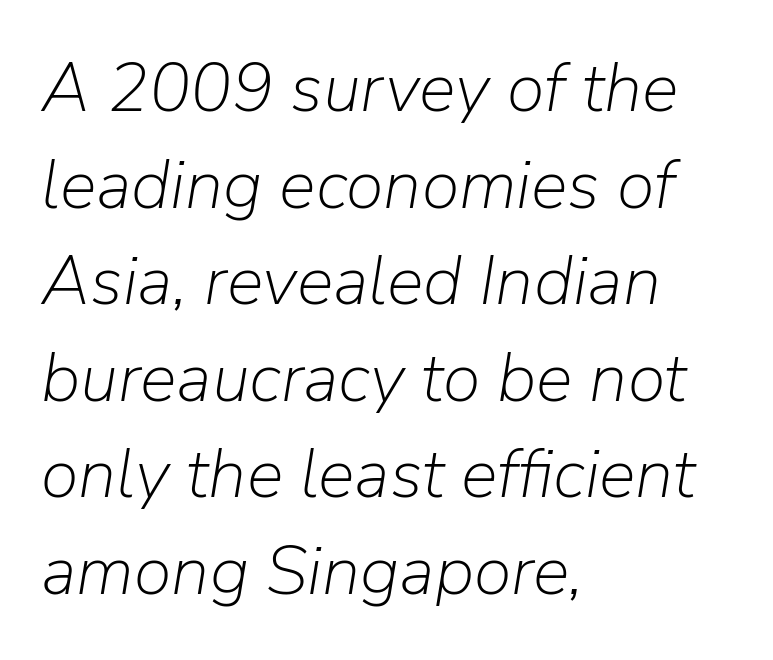
The image shows 69 px light type, italic (leaning right); set left-aligned, normal line spacing (1.4x), normal letter spacing, not underlined; low stroke contrast and a medium x-height.
